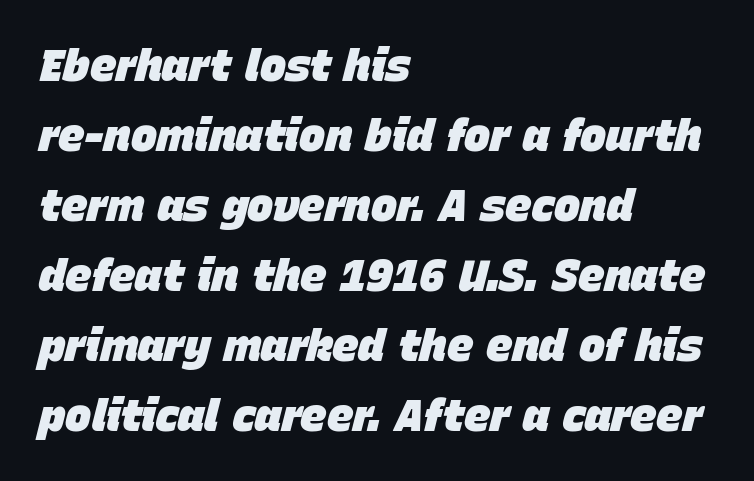
Q: Is the text bold? A: Yes.
Q: Is the text italic (slanted)? A: Yes, it leans right by about 15 degrees.
Q: Is the text underlined? A: No.
Q: How is the paragraph aligned? A: Left-aligned.
Q: Is the spacing between letters normal or unusually wide? A: Normal.
Q: Is the spacing between lines tight, normal or loose? A: Normal.
Q: Width (condensed, normal, or wide)? A: Normal.
Q: Stroke contrast? A: Low.
Q: x-height? A: Large.
Q: Monospaced? A: No.
